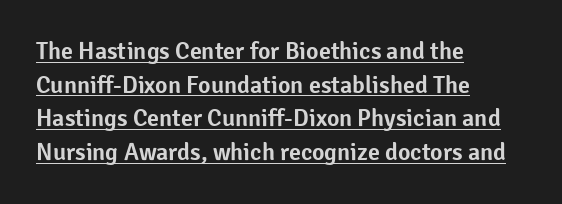
Italic: no, the glyphs are upright roman. Tracking here is standard; glyphs follow each other at the usual distance. One glance says typical: line gaps are just what's usual. Check the space under the baseline: a stroke is drawn there.
